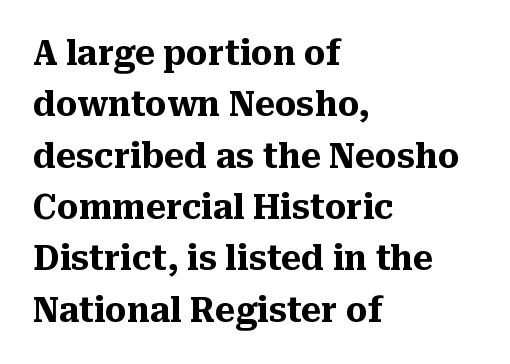
The image shows 34 px heavy serif type, upright; set left-aligned, normal line spacing (1.51x), normal letter spacing, not underlined; medium stroke contrast and a medium x-height.
